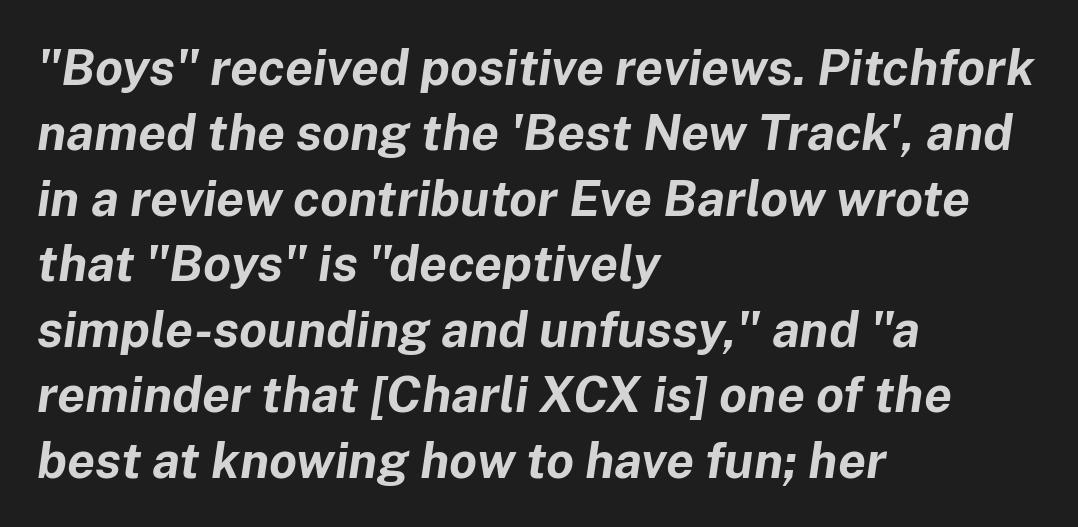
The type is set solid horizontally, with unmodified tracking. One-word summary of the alignment: left. You'd pick this weight for a headline — it's a proper bold. The passage shown is typed in a proportional face where columns would drift.
